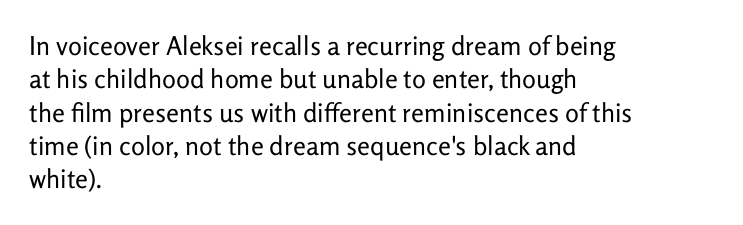
{"italic": "no", "bold": "no", "underline": "no", "align": "left", "line_spacing": "normal", "line_spacing_ratio": 1.28, "letter_spacing": "normal", "letter_spacing_em": 0.0, "glyph_px": 26}
